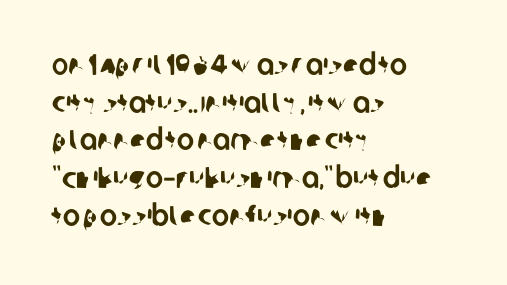
Q: Is the typeface a serif or a sans-serif typeface? A: Sans-serif.
Q: Is the text underlined? A: No.
Q: How is the paragraph aligned? A: Left-aligned.
Q: Is the spacing between letters normal or unusually wide? A: Normal.
Q: Is the spacing between lines tight, normal or loose? A: Normal.
Q: Width (condensed, normal, or wide)? A: Normal.
Q: Stroke contrast? A: Low.
Q: x-height? A: Large.
Q: Monospaced? A: No.
